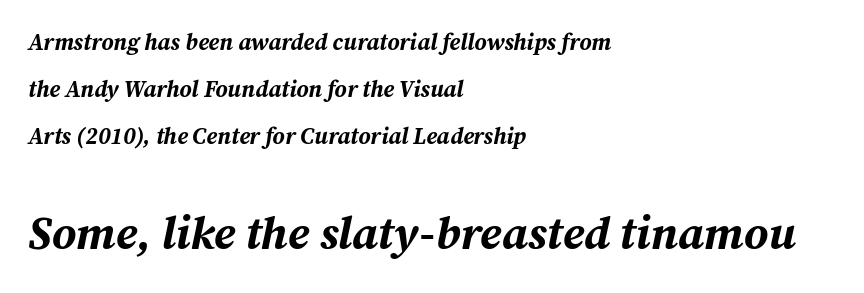
Q: Is the text bold? A: Yes.
Q: Is the text italic (slanted)? A: Yes, it leans right by about 12 degrees.
Q: Is the text underlined? A: No.
Q: How is the paragraph aligned? A: Left-aligned.
Q: Is the spacing between letters normal or unusually wide? A: Normal.
Q: Is the spacing between lines tight, normal or loose? A: Loose.
Q: Which block of text is set in a larger size, the first (top) or the second (bottom)? A: The second (bottom) one.
Q: Width (condensed, normal, or wide)? A: Normal.
Q: Stroke contrast? A: Medium.
Q: x-height? A: Medium.
Q: Monospaced? A: No.
